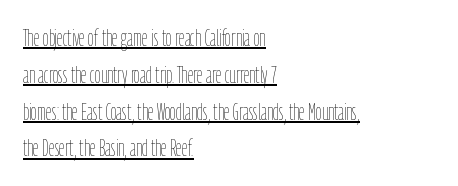
{"italic": "no", "bold": "no", "underline": "yes", "align": "left", "line_spacing": "normal", "line_spacing_ratio": 1.6, "letter_spacing": "normal", "letter_spacing_em": 0.0, "glyph_px": 23}
